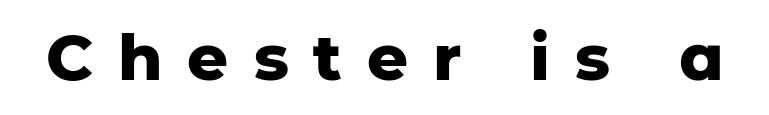
The image shows 64 px heavy sans-serif type, upright; set unusually wide letter spacing (+0.39 em), not underlined; low stroke contrast and a medium x-height.
